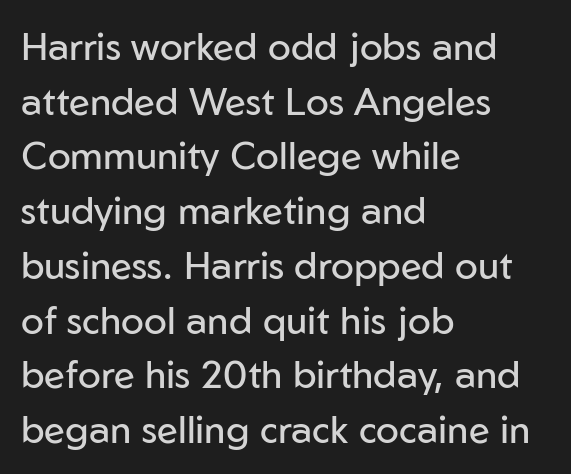
{"serif": "no", "italic": "no", "bold": "no", "weight": "regular", "width": "normal", "stroke_contrast": "low", "x_height": "medium", "monospaced": "no", "underline": "no", "align": "left", "line_spacing": "normal", "line_spacing_ratio": 1.44, "letter_spacing": "normal", "letter_spacing_em": 0.0, "glyph_px": 38}
